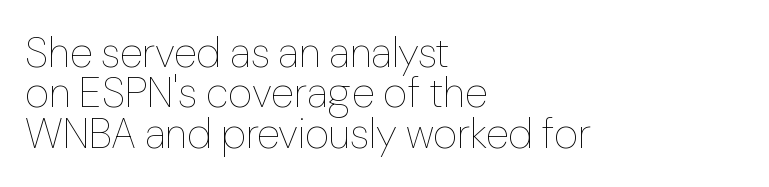
Q: Is the text bold? A: No.
Q: Is the text italic (slanted)? A: No, it is upright.
Q: Is the text underlined? A: No.
Q: How is the paragraph aligned? A: Left-aligned.
Q: Is the spacing between letters normal or unusually wide? A: Normal.
Q: Is the spacing between lines tight, normal or loose? A: Tight.
Q: Width (condensed, normal, or wide)? A: Normal.
Q: Stroke contrast? A: Low.
Q: x-height? A: Medium.
Q: Monospaced? A: No.
